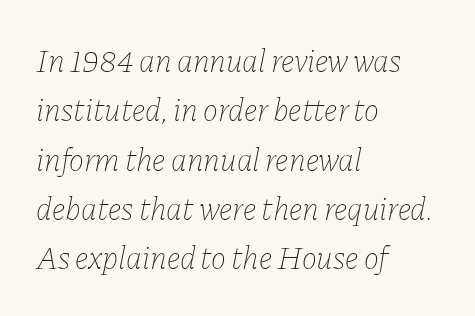
Q: Is the text bold? A: No.
Q: Is the text italic (slanted)? A: Yes, it leans right by about 11 degrees.
Q: Is the text underlined? A: No.
Q: How is the paragraph aligned? A: Left-aligned.
Q: Is the spacing between letters normal or unusually wide? A: Normal.
Q: Is the spacing between lines tight, normal or loose? A: Normal.
Q: Width (condensed, normal, or wide)? A: Normal.
Q: Stroke contrast? A: Low.
Q: x-height? A: Medium.
Q: Monospaced? A: No.
